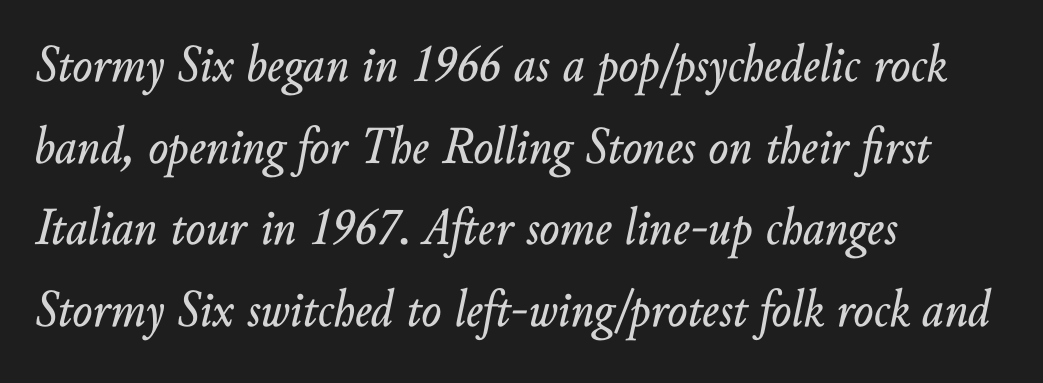
{"italic": "yes", "lean": "right", "slant_degrees": 10, "width": "normal", "stroke_contrast": "low", "x_height": "small", "monospaced": "no", "underline": "no", "align": "left", "line_spacing": "normal", "line_spacing_ratio": 1.54, "letter_spacing": "normal", "letter_spacing_em": 0.0, "glyph_px": 53}
